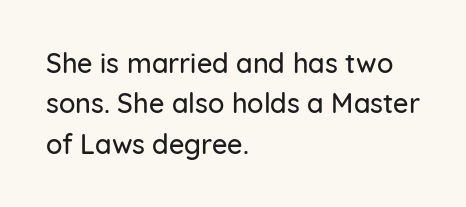
{"italic": "no", "underline": "no", "align": "left", "line_spacing": "normal", "line_spacing_ratio": 1.5, "letter_spacing": "normal", "letter_spacing_em": 0.0, "glyph_px": 27}
